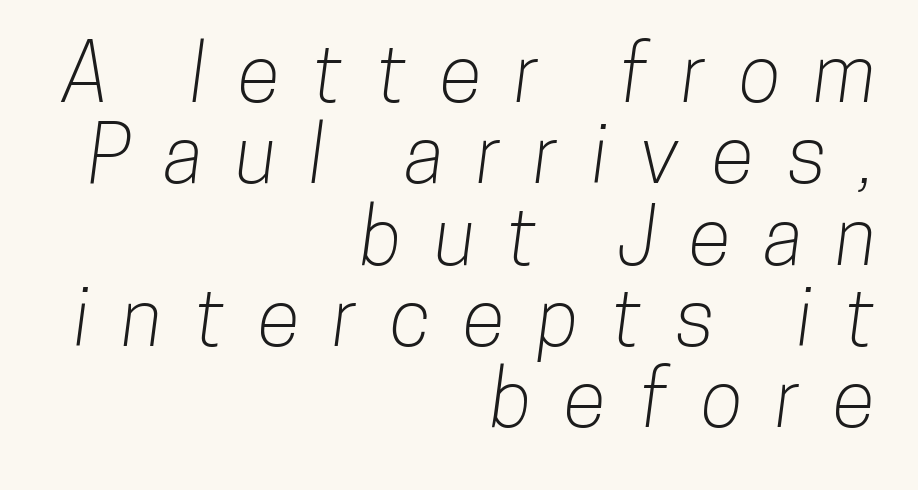
{"serif": "no", "width": "condensed", "stroke_contrast": "low", "x_height": "medium", "monospaced": "no", "underline": "no", "align": "right", "line_spacing": "tight", "line_spacing_ratio": 1.03, "letter_spacing": "wide", "letter_spacing_em": 0.41, "glyph_px": 79}
